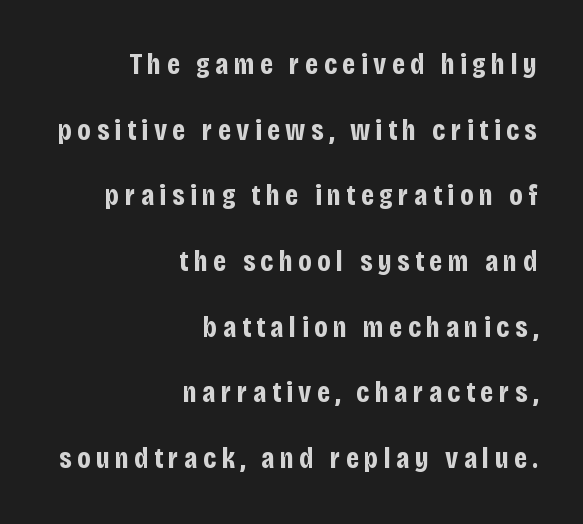
Q: Is the text bold? A: Yes.
Q: Is the text italic (slanted)? A: No, it is upright.
Q: Is the typeface a serif or a sans-serif typeface? A: Sans-serif.
Q: Is the text underlined? A: No.
Q: How is the paragraph aligned? A: Right-aligned.
Q: Is the spacing between lines tight, normal or loose? A: Loose.
Q: Width (condensed, normal, or wide)? A: Condensed.
Q: Stroke contrast? A: Low.
Q: x-height? A: Large.
Q: Monospaced? A: No.
